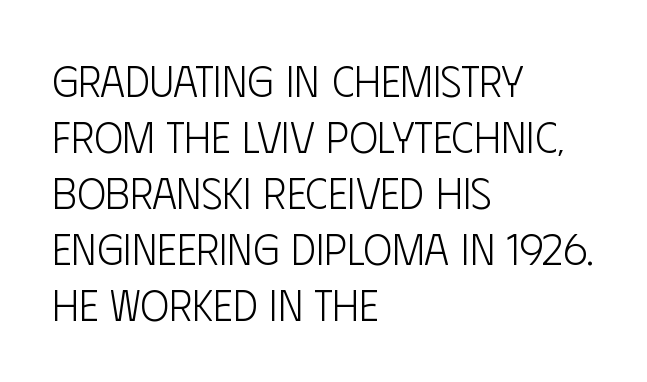
This sample has the flowing, uneven cadence of proportional lettering. Ascenders rise straight up at ninety degrees. Weight class: somewhere from thin through regular. This sample uses a sans-serif face. The space beneath each line is pristine and unruled.
